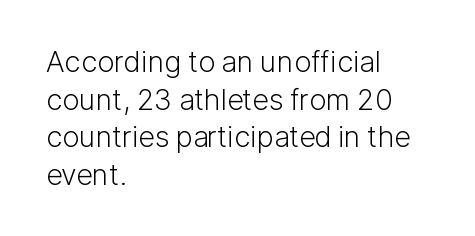
{"serif": "no", "italic": "no", "bold": "no", "weight": "light", "width": "normal", "stroke_contrast": "low", "x_height": "medium", "monospaced": "no", "underline": "no", "align": "left", "line_spacing": "normal", "line_spacing_ratio": 1.3, "letter_spacing": "normal", "letter_spacing_em": 0.0, "glyph_px": 29}
